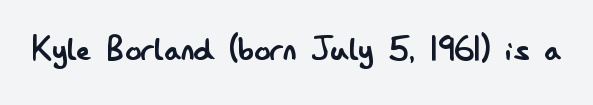
Note the varied advance widths — an 'i' is clearly narrower than an 'm'. Examine the stroke ends and you'll find no serifs. There is no visible air inserted between adjacent glyphs. Compared with a typical body face, this is equally light or lighter still. A bare baseline throughout the passage.
